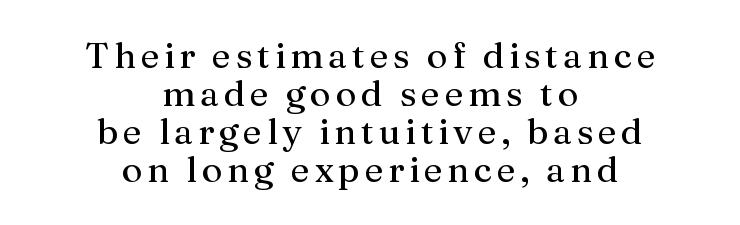
The image shows 36 px regular-weight serif type, upright; set centered, tight line spacing (1.06x), not underlined; medium stroke contrast and a medium x-height.
